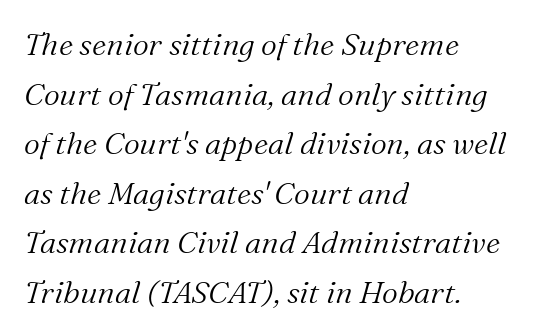
The image shows 31 px light serif type, italic (leaning right); set left-aligned, normal line spacing (1.6x), normal letter spacing, not underlined; medium stroke contrast and a medium x-height.
